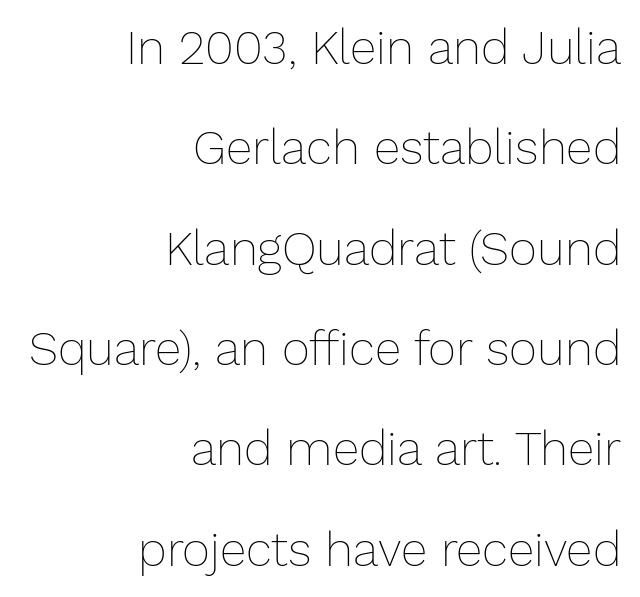
The image shows 48 px thin type, upright; set right-aligned, loose line spacing (2.09x), normal letter spacing, not underlined; low stroke contrast and a medium x-height.
